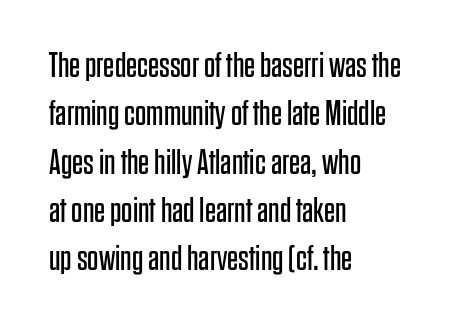
Q: Is the text bold? A: No.
Q: Is the text italic (slanted)? A: No, it is upright.
Q: Is the typeface a serif or a sans-serif typeface? A: Sans-serif.
Q: Is the text underlined? A: No.
Q: How is the paragraph aligned? A: Left-aligned.
Q: Is the spacing between letters normal or unusually wide? A: Normal.
Q: Is the spacing between lines tight, normal or loose? A: Normal.
Q: Width (condensed, normal, or wide)? A: Condensed.
Q: Stroke contrast? A: Low.
Q: x-height? A: Large.
Q: Monospaced? A: No.
